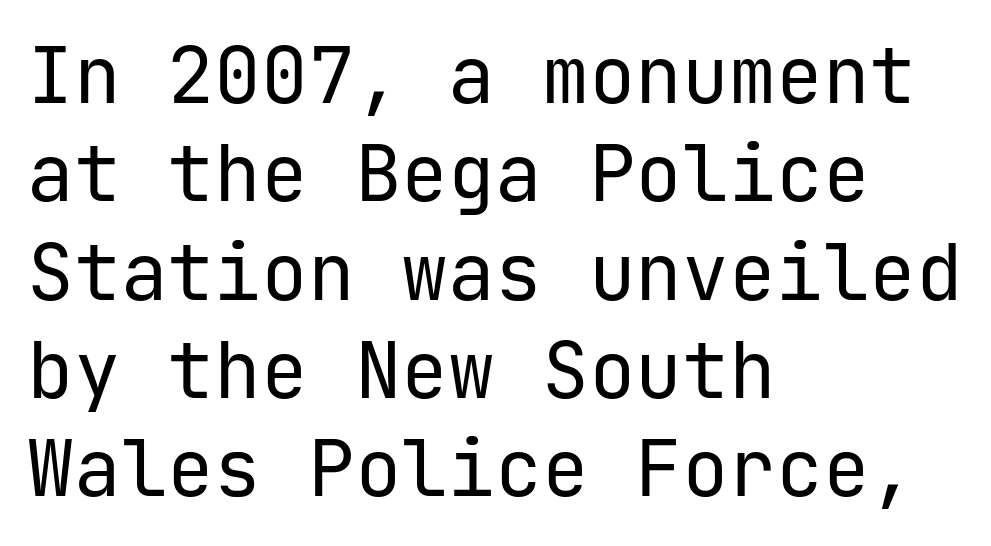
No italicization has been applied; the sample stays upright. Is there much room between lines? A standard amount, neither cramped nor airy. Only glyphs here, with clear space below each row. The passage shown is typed in a monospace face where columns stay perfectly aligned.
